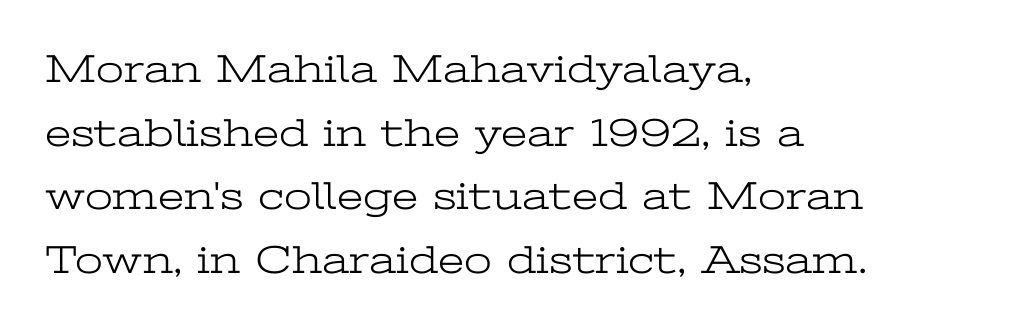
No extra tracking has been applied to these lines. Honestly, the row spacing looks completely unremarkable. These lines are rendered in a variable-pitch font. No heavy texture on the line: the type isn't bold. Anything drawn beneath the words? Only blank space.
